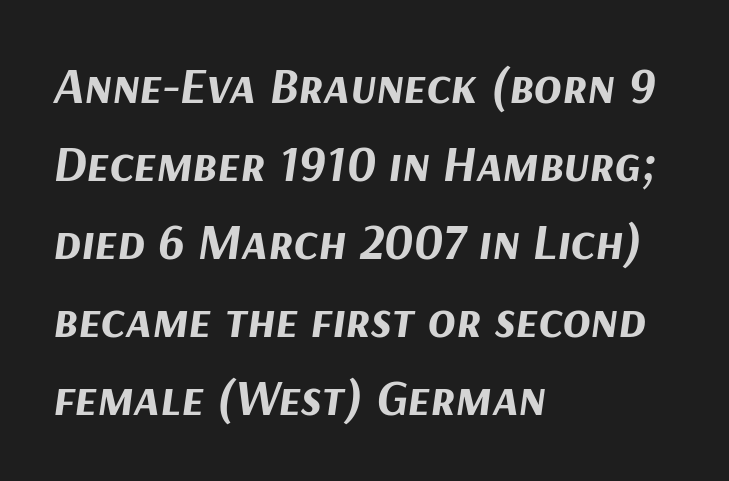
Q: Is the text bold? A: Yes.
Q: Is the text italic (slanted)? A: Yes, it leans right by about 9 degrees.
Q: Is the text underlined? A: No.
Q: How is the paragraph aligned? A: Left-aligned.
Q: Is the spacing between letters normal or unusually wide? A: Normal.
Q: Is the spacing between lines tight, normal or loose? A: Normal.
Q: Width (condensed, normal, or wide)? A: Normal.
Q: Stroke contrast? A: Medium.
Q: x-height? A: Medium.
Q: Monospaced? A: No.
